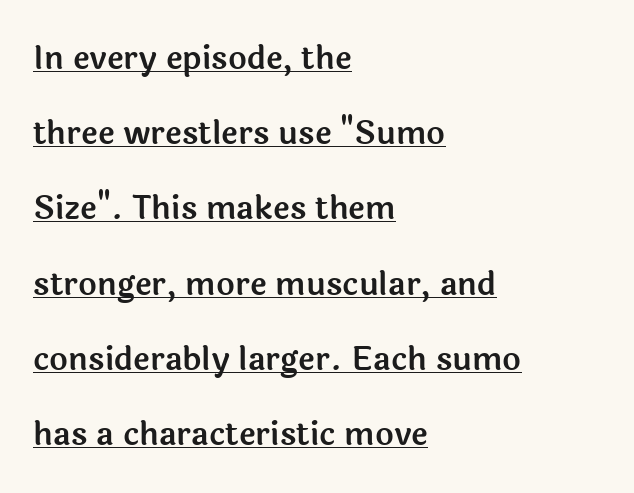
Q: Is the text italic (slanted)? A: No, it is upright.
Q: Is the typeface a serif or a sans-serif typeface? A: Sans-serif.
Q: Is the text underlined? A: Yes.
Q: How is the paragraph aligned? A: Left-aligned.
Q: Is the spacing between letters normal or unusually wide? A: Normal.
Q: Is the spacing between lines tight, normal or loose? A: Loose.
Q: Width (condensed, normal, or wide)? A: Normal.
Q: x-height? A: Medium.
Q: Monospaced? A: No.
